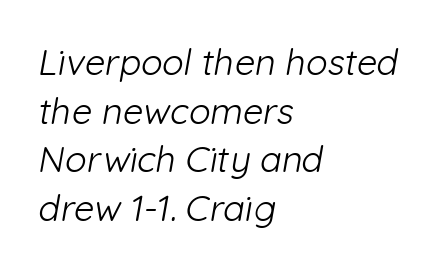
{"serif": "no", "bold": "no", "weight": "light", "width": "normal", "stroke_contrast": "low", "x_height": "medium", "monospaced": "no", "underline": "no", "align": "left", "line_spacing": "normal", "line_spacing_ratio": 1.35, "letter_spacing": "normal", "letter_spacing_em": 0.0, "glyph_px": 36}
